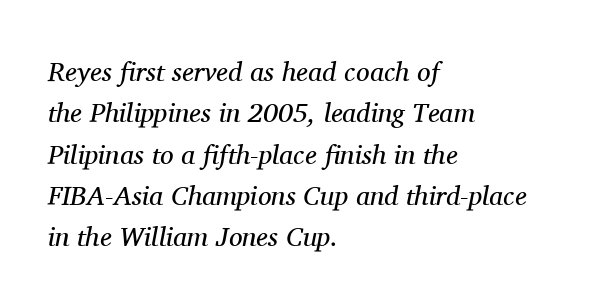
{"italic": "yes", "lean": "right", "slant_degrees": 11, "bold": "no", "underline": "no", "align": "left", "line_spacing": "normal", "line_spacing_ratio": 1.53, "letter_spacing": "normal", "letter_spacing_em": 0.0, "glyph_px": 27}
